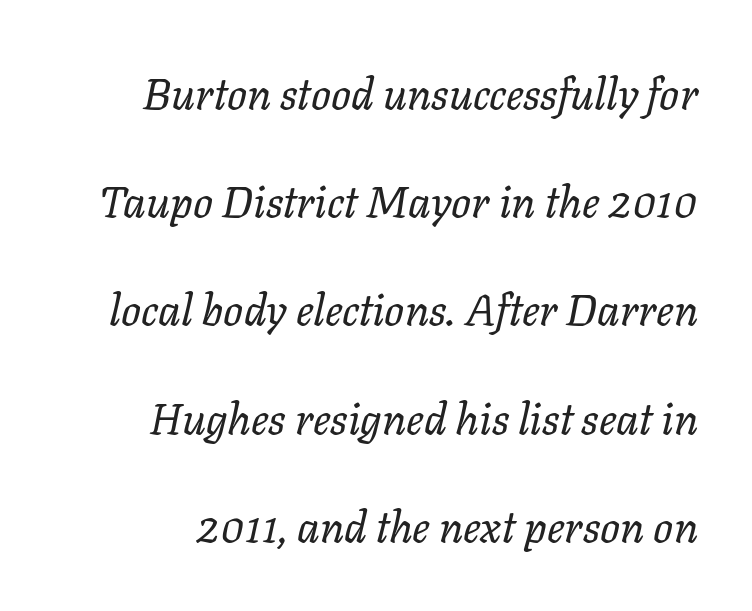
The face looks like a standard text weight, possibly lighter. Yep, that's italic — everything's leaning. Think of a printed novel: that variable character pitch is what you see here. The area under the type is left untouched. Students, observe: this is what heavily led, spacious text looks like.
